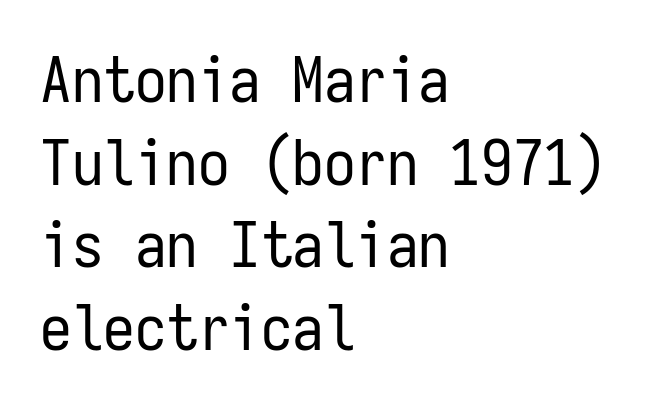
Ink coverage per letter is moderate at most. Posture: straight, roman, zero tilt. The block of text has a typical density, with ordinary space between rows. Compared with typical body copy, the letter spacing here is the same. Honestly, there is no underline to notice here at all.
